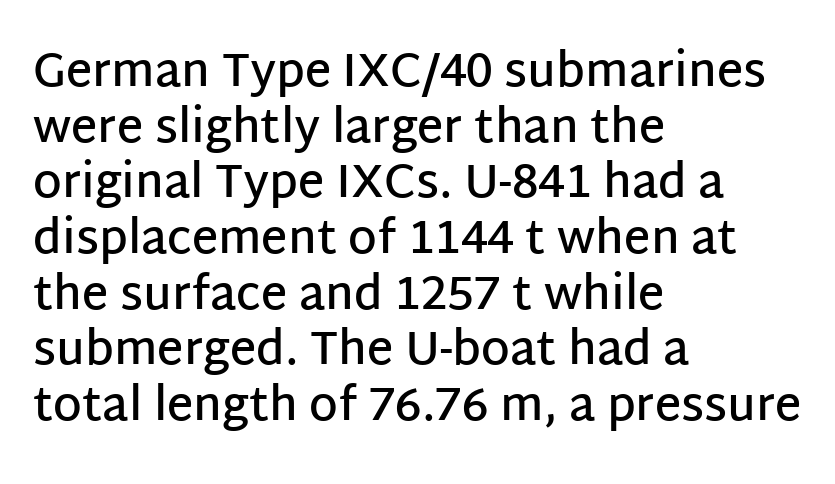
{"serif": "no", "italic": "no", "bold": "semi", "weight": "semibold", "width": "normal", "stroke_contrast": "low", "x_height": "large", "monospaced": "no", "underline": "no", "align": "left", "line_spacing_ratio": 1.21, "letter_spacing": "normal", "letter_spacing_em": 0.0, "glyph_px": 46}
